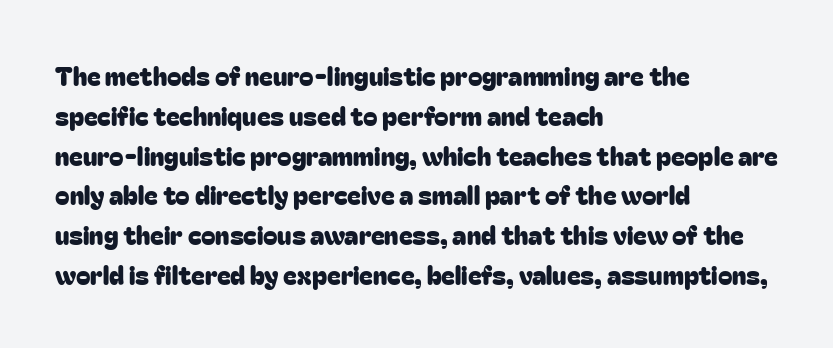
The image shows 26 px text type, upright; set left-aligned, normal line spacing (1.53x), normal letter spacing, not underlined.
